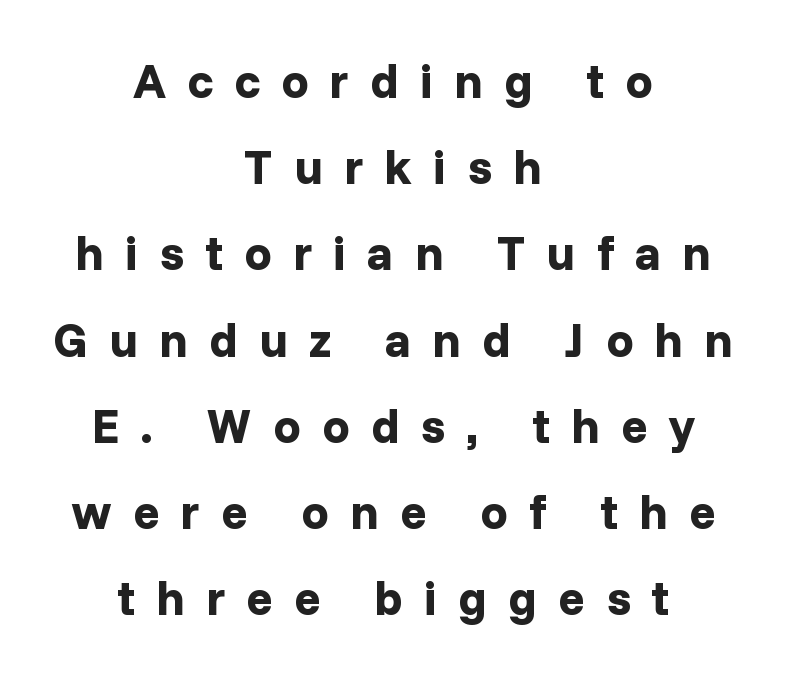
{"serif": "no", "italic": "no", "bold": "yes", "weight": "bold", "width": "normal", "stroke_contrast": "low", "x_height": "medium", "monospaced": "no", "underline": "no", "align": "center", "line_spacing_ratio": 1.76, "letter_spacing": "wide", "letter_spacing_em": 0.43, "glyph_px": 49}
